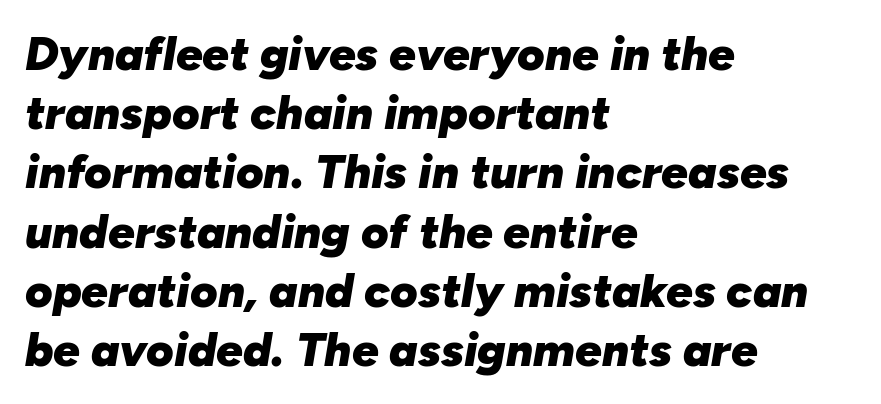
Posture: slanted. The specimen omits any rule beneath the text block's lines. You'd pick this weight for a headline — it's a proper bold. Varying glyph widths throughout — classic text-font behaviour. Rows of type keep a routine distance in the vertical direction.
